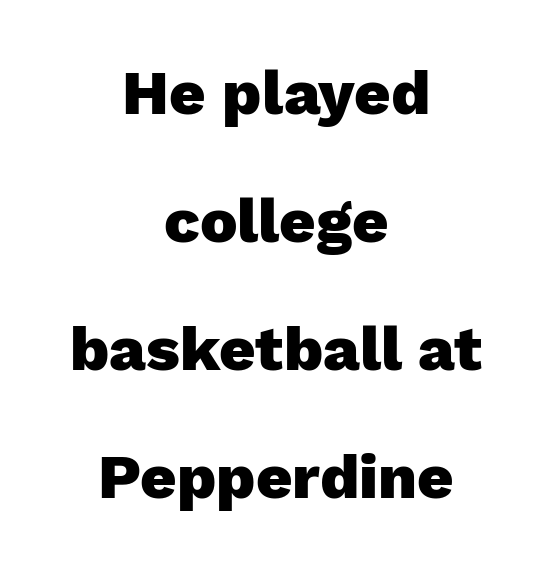
Short and long lines alike share a common midpoint. Bold? Absolutely — the strokes are thick and heavy. Default kerning and tracking; the words read as compact shapes. Each row of text sits above clean, open space. Is this a sans? Yes — the strokes have no serifs.
